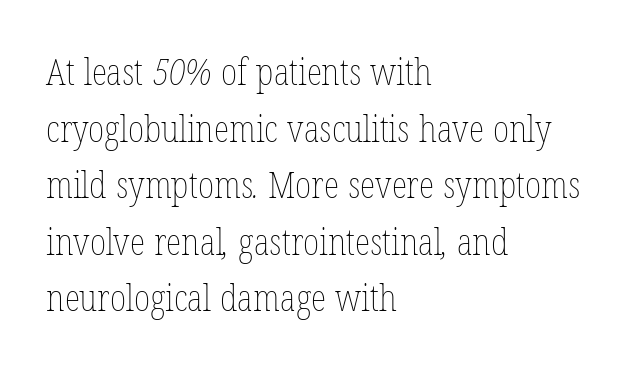
Q: Is the text bold? A: No.
Q: Is the text underlined? A: No.
Q: How is the paragraph aligned? A: Left-aligned.
Q: Is the spacing between letters normal or unusually wide? A: Normal.
Q: Is the spacing between lines tight, normal or loose? A: Normal.
Q: Width (condensed, normal, or wide)? A: Condensed.
Q: Stroke contrast? A: Low.
Q: x-height? A: Medium.
Q: Monospaced? A: No.
